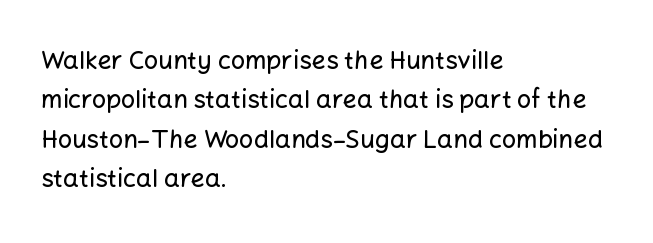
Q: Is the text italic (slanted)? A: No, it is upright.
Q: Is the text underlined? A: No.
Q: How is the paragraph aligned? A: Left-aligned.
Q: Is the spacing between letters normal or unusually wide? A: Normal.
Q: Is the spacing between lines tight, normal or loose? A: Normal.
